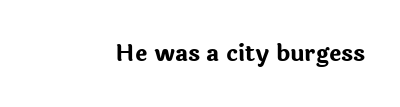
{"italic": "no", "bold": "yes", "underline": "no", "letter_spacing": "normal", "letter_spacing_em": 0.0, "glyph_px": 23}
